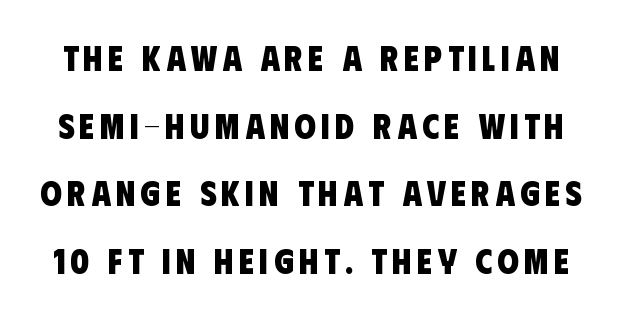
Q: Is the text bold? A: Yes.
Q: Is the typeface a serif or a sans-serif typeface? A: Sans-serif.
Q: Is the text underlined? A: No.
Q: Is the spacing between lines tight, normal or loose? A: Loose.
Q: Width (condensed, normal, or wide)? A: Condensed.
Q: Stroke contrast? A: Low.
Q: x-height? A: Large.
Q: Monospaced? A: No.
